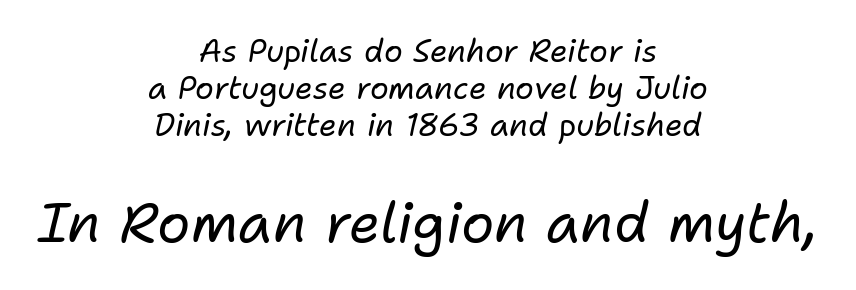
The face used here is proportionally spaced, like ordinary book or web type. The weight tops out at a normal text grade. Here the second block reads like a headline and the first like body copy. It's the slanting kind of type.
